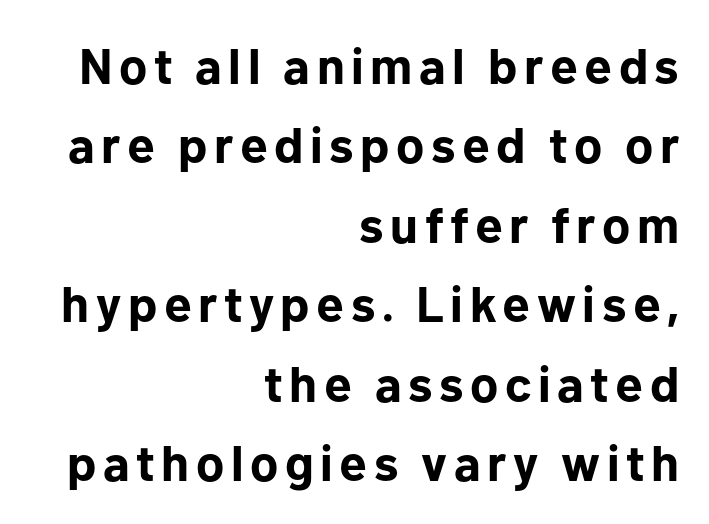
{"serif": "no", "italic": "no", "bold": "yes", "weight": "bold", "width": "normal", "stroke_contrast": "low", "x_height": "medium", "monospaced": "no", "underline": "no", "align": "right", "line_spacing": "normal", "line_spacing_ratio": 1.59, "glyph_px": 50}
